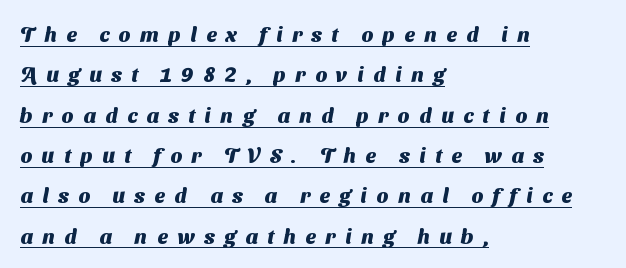
How would I describe the line gaps? Wide and relaxed. Students, note that the glyphs here are deliberately spaced far apart. Beneath each row of characters lies a ruled line. The rendering anchors every line to the left-hand side. Every letter is thick-stroked: bold, no question.
